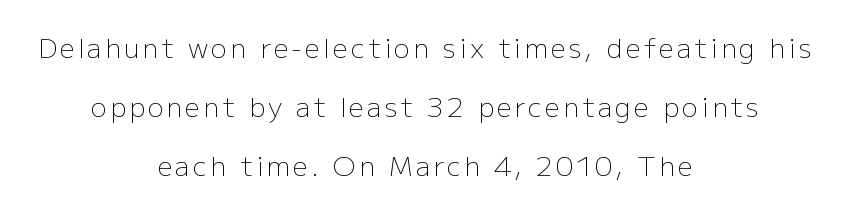
The image shows 27 px text type, upright; set centered, loose line spacing (2.18x), not underlined.
